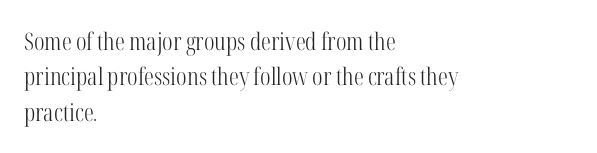
Tracking value appears to be zero — textbook default spacing. Posture: straight, roman, zero tilt. Leftover space on each line is placed entirely after the last word. This is not heavy type; no bold has been used.
